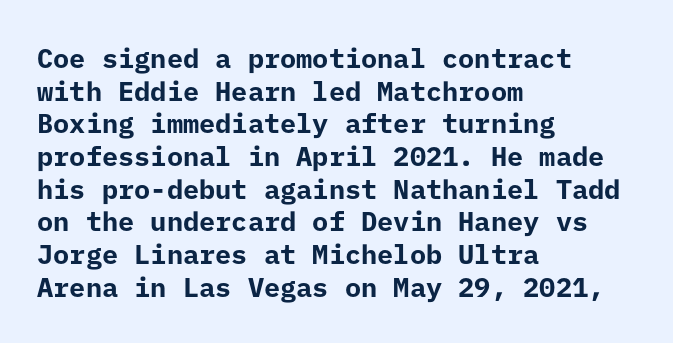
The image shows 27 px bold type, upright; set left-aligned, line spacing 1.21x, normal letter spacing, not underlined.
